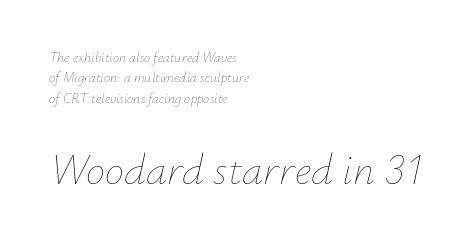
Q: Is the text bold? A: No.
Q: Is the text italic (slanted)? A: Yes, it leans right by about 12 degrees.
Q: Is the text underlined? A: No.
Q: How is the paragraph aligned? A: Left-aligned.
Q: Is the spacing between letters normal or unusually wide? A: Normal.
Q: Is the spacing between lines tight, normal or loose? A: Normal.
Q: Which block of text is set in a larger size, the first (top) or the second (bottom)? A: The second (bottom) one.
Q: Width (condensed, normal, or wide)? A: Normal.
Q: Stroke contrast? A: Low.
Q: x-height? A: Small.
Q: Monospaced? A: No.
